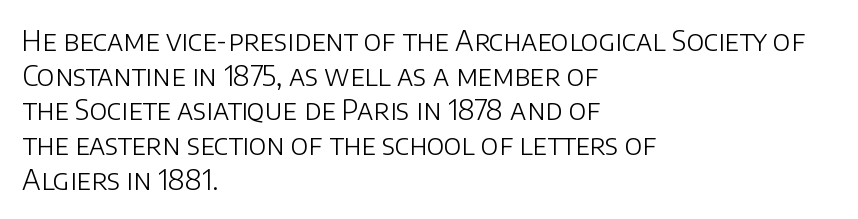
The image shows 28 px light sans-serif type, upright; set left-aligned, line spacing 1.24x, normal letter spacing, not underlined; low stroke contrast and a large x-height.
